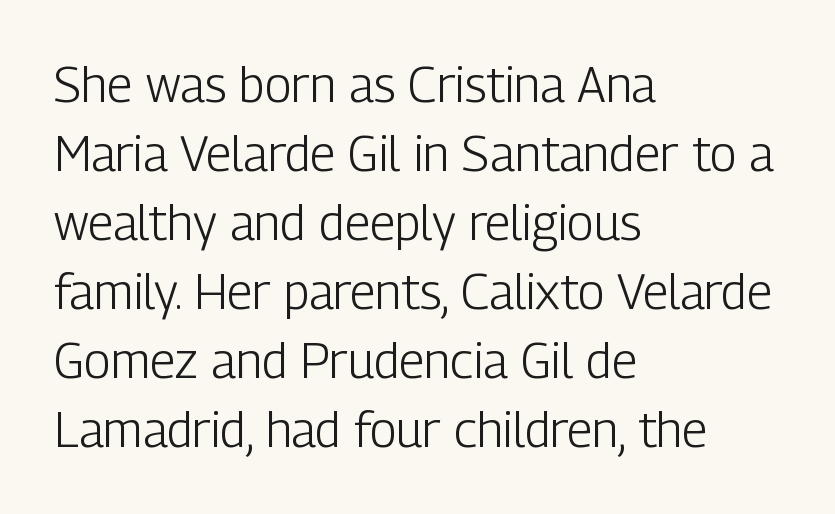
The type is set solid horizontally, with unmodified tracking. A sans-serif font was chosen for this passage. Letters have the restrained weight of plain body copy at most. Rendered with straight, roman letterforms. Character widths vary here, with narrow letters taking less room than wide ones. Bare-footed words on every line.
